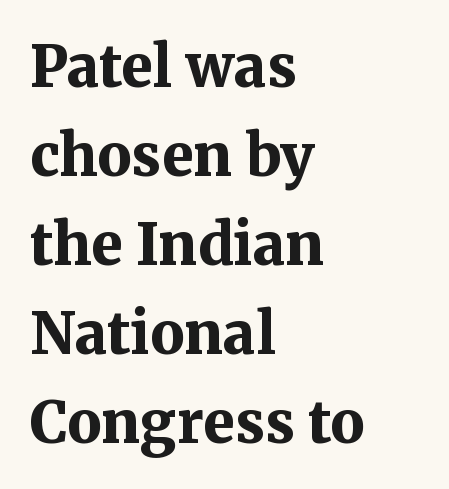
{"serif": "yes", "italic": "no", "bold": "yes", "weight": "bold", "width": "normal", "stroke_contrast": "medium", "x_height": "medium", "monospaced": "no", "underline": "no", "align": "left", "line_spacing": "normal", "line_spacing_ratio": 1.56, "letter_spacing": "normal", "letter_spacing_em": 0.0, "glyph_px": 57}
